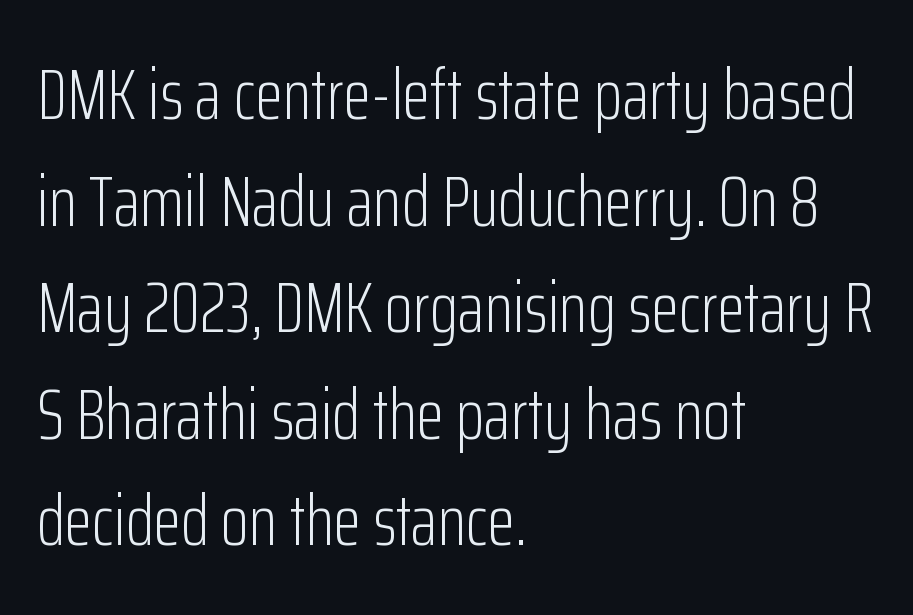
These lines are rendered in a variable-pitch font. Line spacing here is normal. The font family rendered here belongs to the sans-serif group. Descender tails drop into unmarked territory. Each word holds together tightly as a unit, with standard inter-letter gaps.
